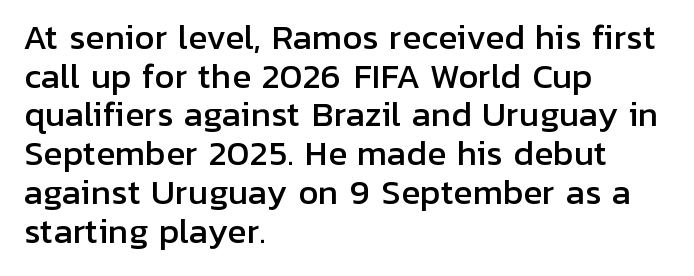
Caption: multi-line text, flush left, ragged right. These lines are rendered in a variable-pitch font. Examine the stroke ends and you'll find no serifs. A clean baseline with only descenders dipping below it. The horizontal fit of the characters is conventional and even.
